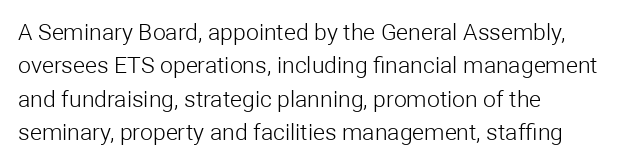
{"italic": "no", "bold": "no", "underline": "no", "align": "left", "line_spacing": "normal", "line_spacing_ratio": 1.45, "letter_spacing": "normal", "letter_spacing_em": 0.0, "glyph_px": 23}
